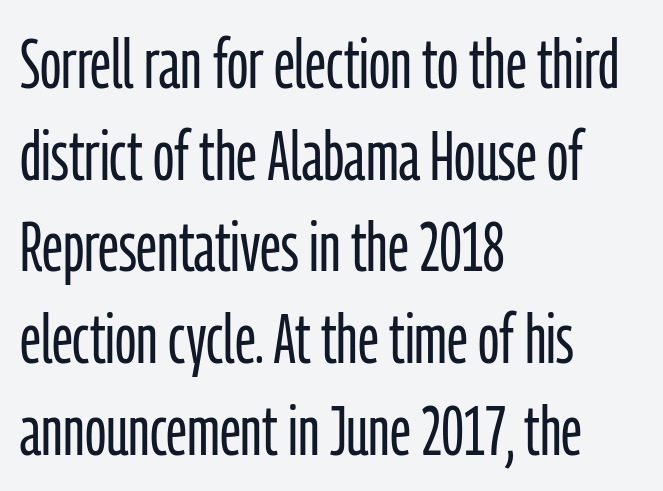
The image shows 70 px light, condensed sans-serif type, upright; set left-aligned, normal line spacing (1.31x), normal letter spacing, not underlined; low stroke contrast and a medium x-height.
